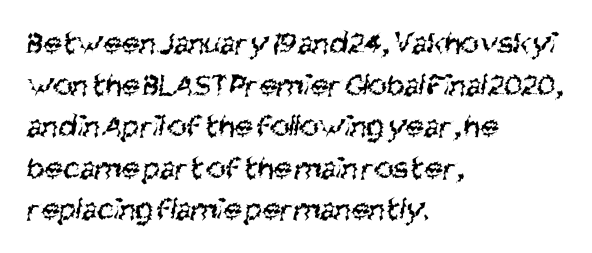
Quick note: underline off. The font sits on the lighter half of the weight spectrum, regular included. In terms of letterspacing, this is plain default setting. Note the varied advance widths — an 'i' is clearly narrower than an 'm'. Caption: multi-line text, flush left, ragged right. Compared with typical paragraphs, the rows here are spaced about the same.
